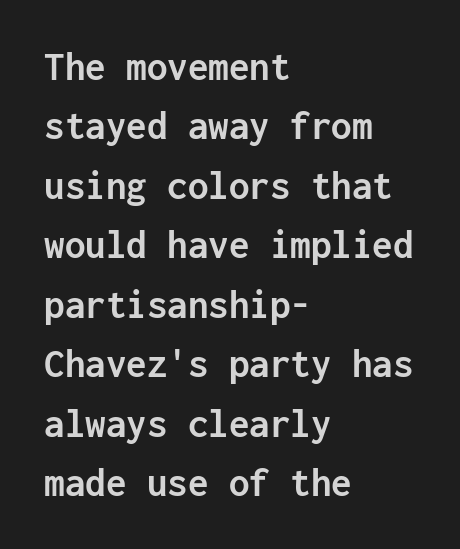
The specimen reads as upright at a glance. A typesetter would call this monospace, since all characters share one set width. Type style note: lacks serifs. Set as a true bold cut, around the 700 mark. Is there much room between lines? A standard amount, neither cramped nor airy.
